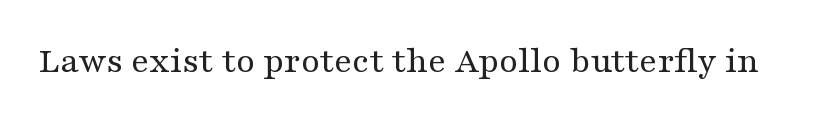
{"serif": "yes", "italic": "no", "bold": "no", "weight": "regular", "width": "wide", "stroke_contrast": "medium", "x_height": "medium", "monospaced": "no", "underline": "no", "letter_spacing": "normal", "letter_spacing_em": 0.0, "glyph_px": 38}
